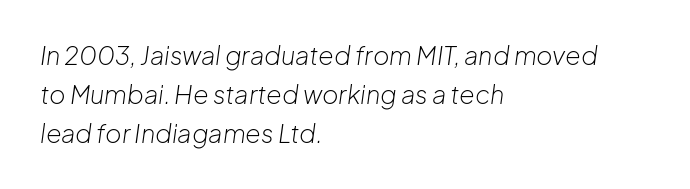
Q: Is the text bold? A: No.
Q: Is the text italic (slanted)? A: Yes, it leans right by about 8 degrees.
Q: Is the text underlined? A: No.
Q: How is the paragraph aligned? A: Left-aligned.
Q: Is the spacing between letters normal or unusually wide? A: Normal.
Q: Is the spacing between lines tight, normal or loose? A: Normal.
